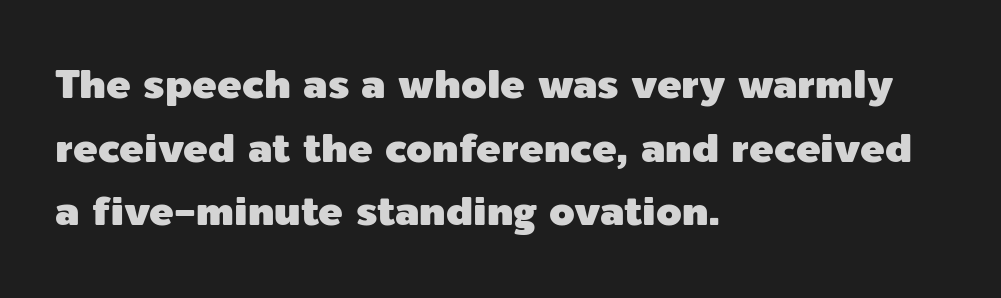
The image shows 41 px sans-serif type, upright; set left-aligned, normal line spacing (1.55x), normal letter spacing, not underlined; a medium x-height.
